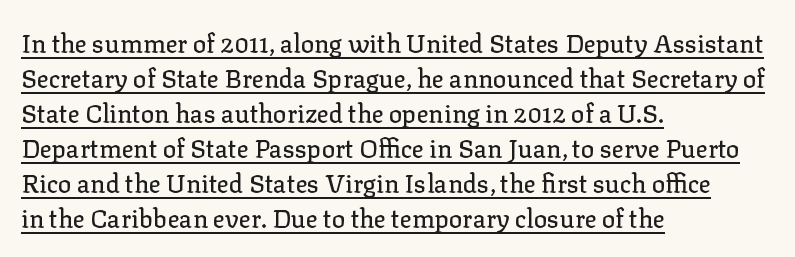
Q: Is the text italic (slanted)? A: No, it is upright.
Q: Is the text underlined? A: Yes.
Q: How is the paragraph aligned? A: Left-aligned.
Q: Is the spacing between letters normal or unusually wide? A: Normal.
Q: Is the spacing between lines tight, normal or loose? A: Normal.
